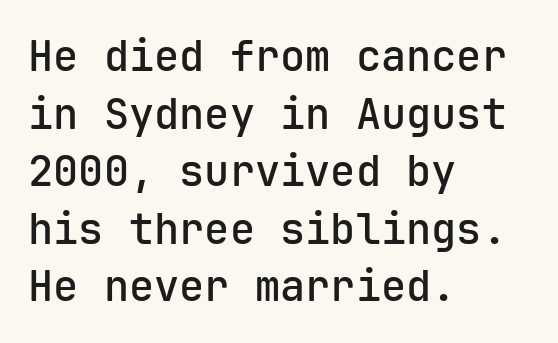
Q: Is the text bold? A: Semi-bold.
Q: Is the text italic (slanted)? A: No, it is upright.
Q: Is the typeface a serif or a sans-serif typeface? A: Sans-serif.
Q: Is the text underlined? A: No.
Q: How is the paragraph aligned? A: Left-aligned.
Q: Is the spacing between letters normal or unusually wide? A: Normal.
Q: Is the spacing between lines tight, normal or loose? A: Normal.
Q: Width (condensed, normal, or wide)? A: Normal.
Q: Stroke contrast? A: Low.
Q: x-height? A: Medium.
Q: Monospaced? A: Yes.
